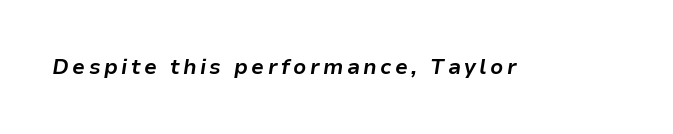
Thick stems and heavy bowls — unmistakably bold. If you drew a line through each stem, it would be angled. Bare-footed words on every line.
